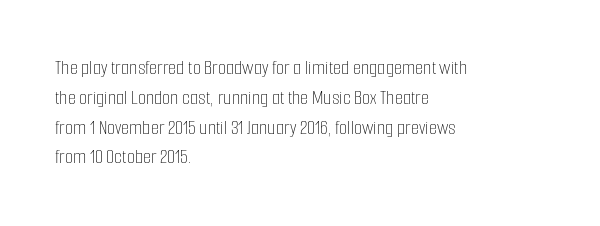
The image shows 21 px text type, upright; set left-aligned, normal line spacing (1.42x), normal letter spacing, not underlined.
